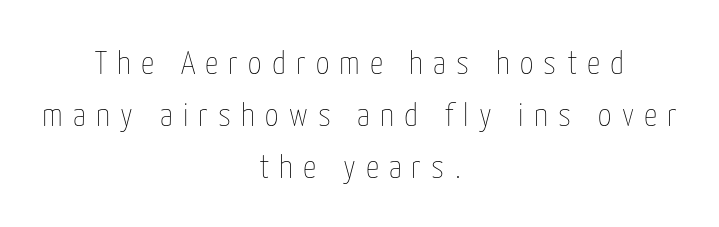
The image shows 33 px thin, condensed type, upright; set centered, normal line spacing (1.58x), unusually wide letter spacing (+0.31 em), not underlined; low stroke contrast and a medium x-height.
